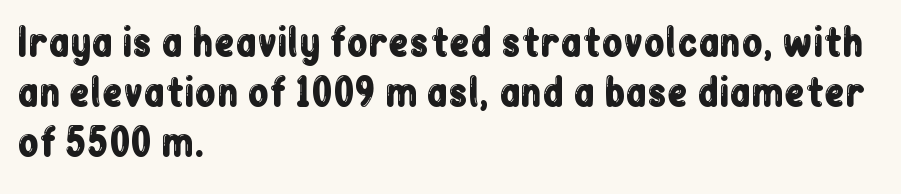
{"serif": "no", "italic": "no", "width": "condensed", "stroke_contrast": "low", "x_height": "medium", "monospaced": "no", "underline": "no", "align": "left", "line_spacing": "normal", "line_spacing_ratio": 1.31, "letter_spacing": "normal", "letter_spacing_em": 0.0, "glyph_px": 38}
